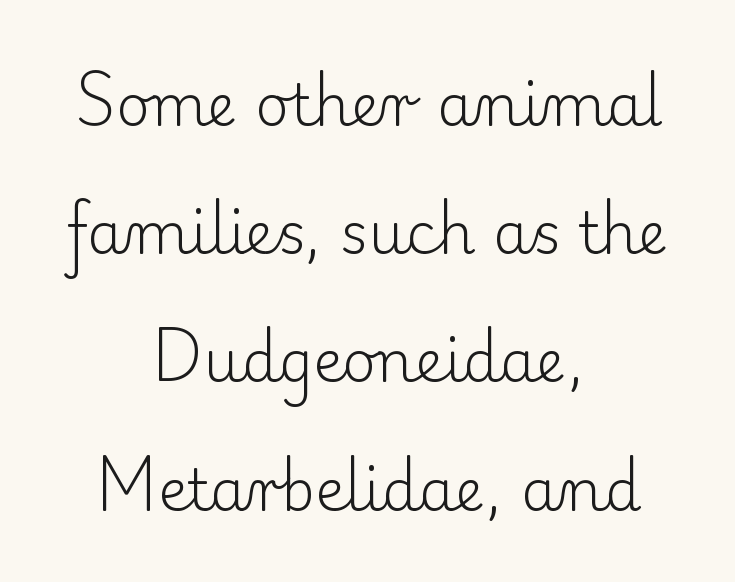
Q: Is the text bold? A: No.
Q: Is the text italic (slanted)? A: No, it is upright.
Q: Is the text underlined? A: No.
Q: How is the paragraph aligned? A: Centered.
Q: Is the spacing between letters normal or unusually wide? A: Normal.
Q: Is the spacing between lines tight, normal or loose? A: Loose.
Q: Width (condensed, normal, or wide)? A: Normal.
Q: Stroke contrast? A: Low.
Q: x-height? A: Small.
Q: Monospaced? A: No.
